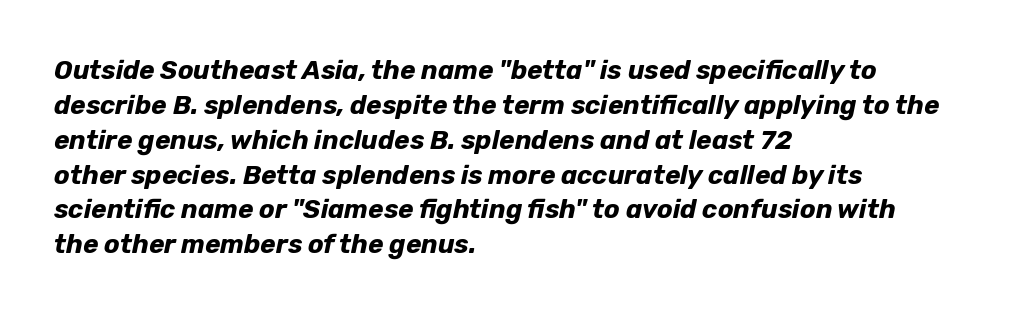
The image shows 26 px bold type, italic (leaning right); set left-aligned, normal line spacing (1.34x), normal letter spacing, not underlined.
